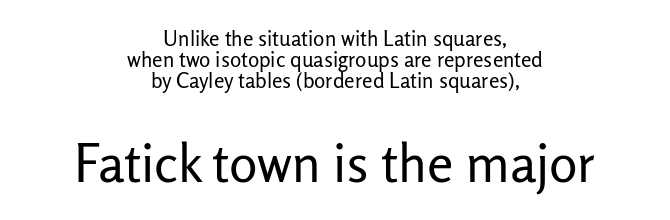
Q: Is the text bold? A: No.
Q: Is the text italic (slanted)? A: No, it is upright.
Q: Is the typeface a serif or a sans-serif typeface? A: Sans-serif.
Q: Is the text underlined? A: No.
Q: How is the paragraph aligned? A: Centered.
Q: Is the spacing between letters normal or unusually wide? A: Normal.
Q: Is the spacing between lines tight, normal or loose? A: Tight.
Q: Which block of text is set in a larger size, the first (top) or the second (bottom)? A: The second (bottom) one.
Q: Width (condensed, normal, or wide)? A: Normal.
Q: Stroke contrast? A: Low.
Q: x-height? A: Medium.
Q: Monospaced? A: No.
